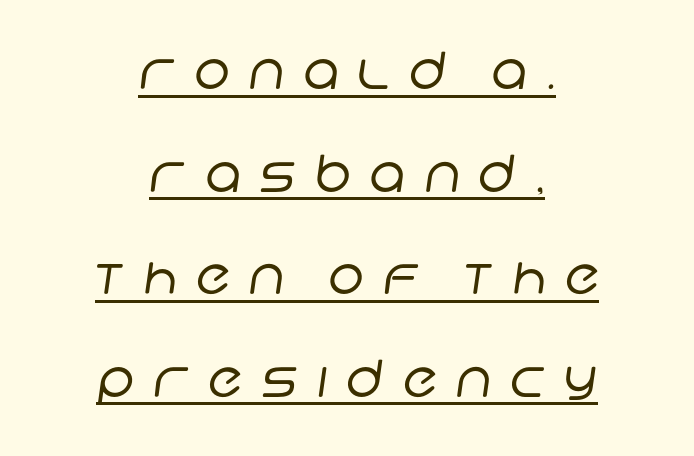
Does the copy run flush right? No — it is centered line by line. These lines are rendered in a variable-pitch font. Honestly, the letter spacing is so wide it's the main thing you notice. A typesetter would call this leading open, well beyond the default.
